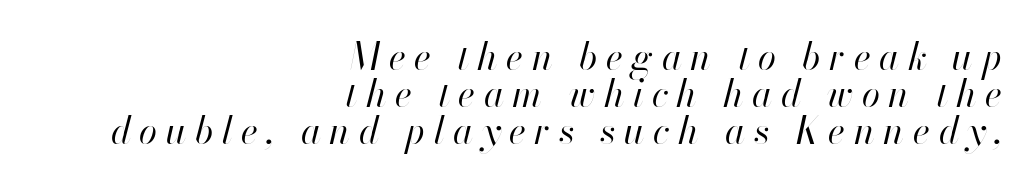
{"italic": "yes", "lean": "right", "slant_degrees": 13, "bold": "no", "weight": "regular", "width": "normal", "stroke_contrast": "high", "x_height": "small", "monospaced": "no", "underline": "no", "align": "right", "line_spacing": "tight", "line_spacing_ratio": 1.0, "letter_spacing": "wide", "letter_spacing_em": 0.23, "glyph_px": 37}
